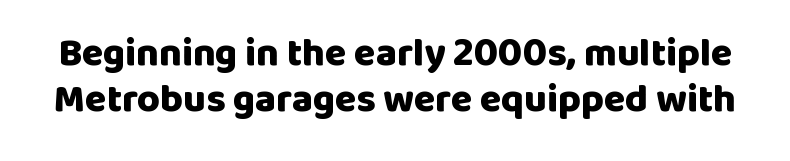
The image shows 39 px heavy sans-serif type, upright; set line spacing 1.19x, normal letter spacing, not underlined; low stroke contrast and a large x-height.
